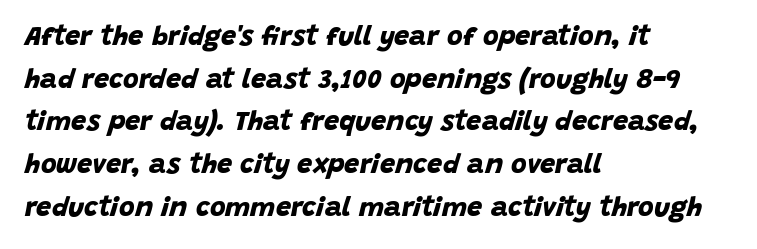
Q: Is the text bold? A: Yes.
Q: Is the text underlined? A: No.
Q: How is the paragraph aligned? A: Left-aligned.
Q: Is the spacing between letters normal or unusually wide? A: Normal.
Q: Is the spacing between lines tight, normal or loose? A: Normal.
